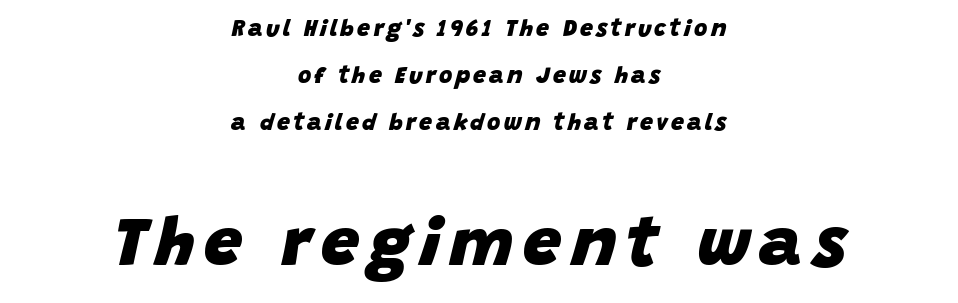
{"italic": "yes", "lean": "right", "slant_degrees": 15, "bold": "yes", "weight": "heavy", "width": "normal", "stroke_contrast": "low", "x_height": "large", "monospaced": "no", "underline": "no", "align": "center", "line_spacing": "loose", "line_spacing_ratio": 2.05, "larger_block": "second", "size_ratio": 2.96, "glyph_px": 68}
